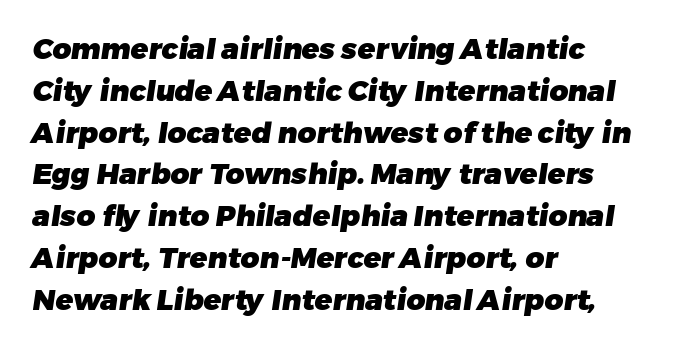
The image shows 29 px heavy sans-serif type; set left-aligned, normal line spacing (1.44x), normal letter spacing, not underlined; low stroke contrast and a medium x-height.
